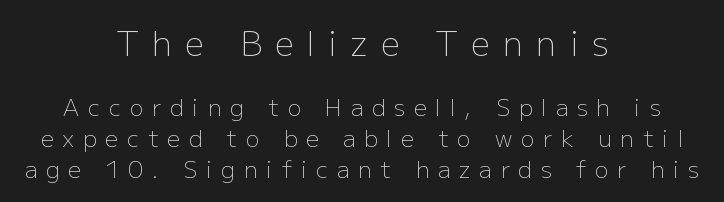
The image shows 34 px light sans-serif type, upright; set centered, normal line spacing (1.35x), unusually wide letter spacing (+0.38 em), not underlined; the first (top) block is 1.48x larger; low stroke contrast and a medium x-height.
